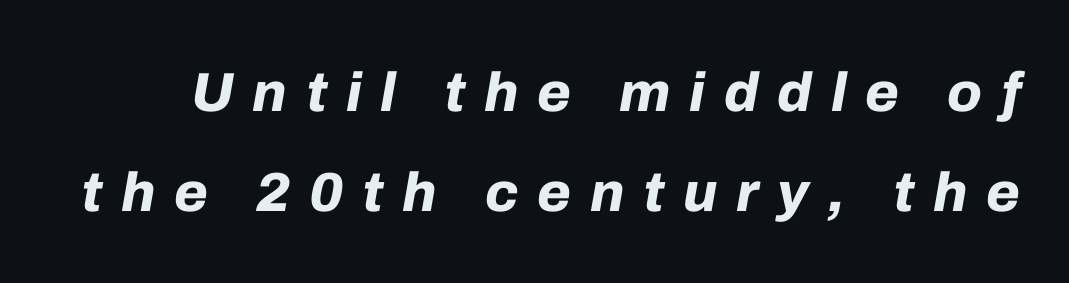
{"italic": "yes", "lean": "right", "slant_degrees": 10, "bold": "yes", "weight": "bold", "width": "normal", "stroke_contrast": "low", "x_height": "medium", "monospaced": "no", "underline": "no", "line_spacing_ratio": 1.81, "letter_spacing": "wide", "letter_spacing_em": 0.34, "glyph_px": 55}
